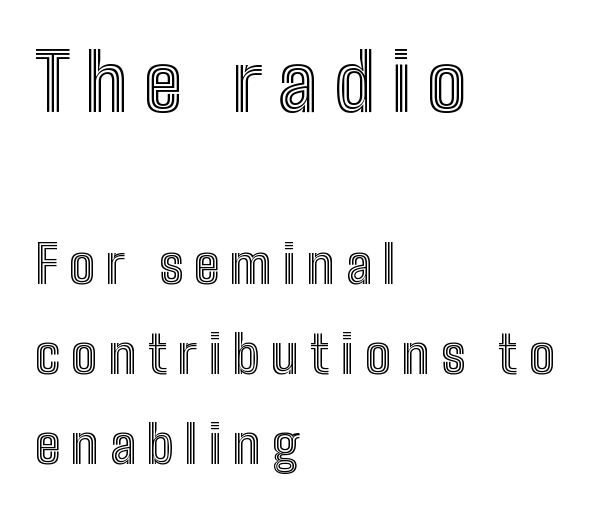
Style check: upright. Students, note that the glyphs here are deliberately spaced far apart. The more generous point size was reserved for the upper chunk. Is this a fixed-width face? No — the glyphs have proportional, varying widths. All the whitespace from short lines collects on the right. Lines of text with bare space underneath.
